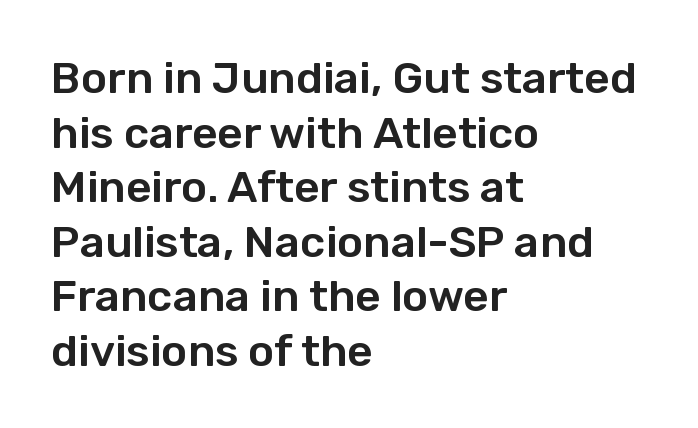
{"serif": "no", "italic": "no", "width": "normal", "stroke_contrast": "low", "x_height": "medium", "monospaced": "no", "underline": "no", "align": "left", "line_spacing_ratio": 1.24, "letter_spacing": "normal", "letter_spacing_em": 0.0, "glyph_px": 44}
